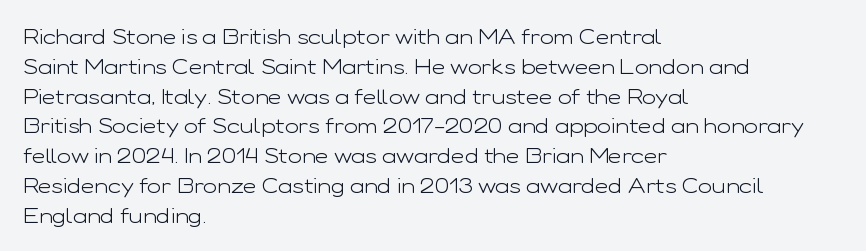
Quick note: interline space is typical. Nothing unusual about the tracking: characters are spaced as the font intends. Unmarked baselines from the first word to the last. No italicization has been applied; the sample stays upright.
